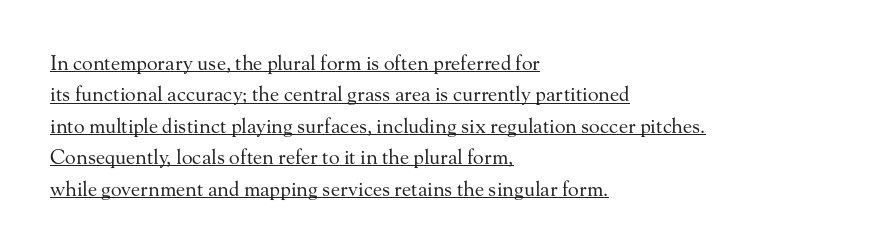
Q: Is the text bold? A: No.
Q: Is the text italic (slanted)? A: No, it is upright.
Q: Is the text underlined? A: Yes.
Q: How is the paragraph aligned? A: Left-aligned.
Q: Is the spacing between letters normal or unusually wide? A: Normal.
Q: Is the spacing between lines tight, normal or loose? A: Normal.
